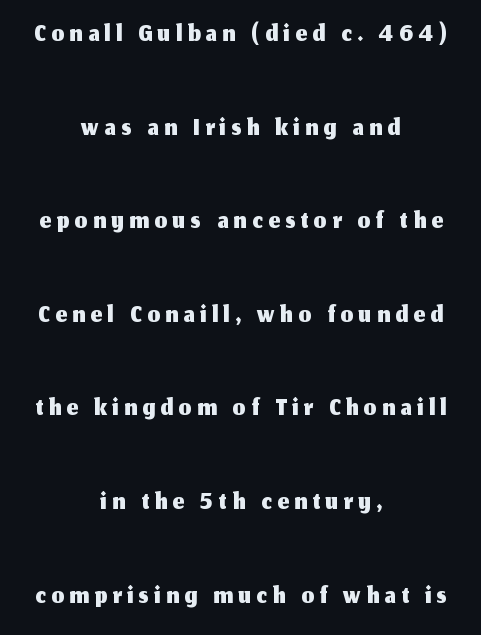
The image shows 40 px sans-serif type, upright; set centered, loose line spacing (2.34x), not underlined; medium stroke contrast and a medium x-height.
